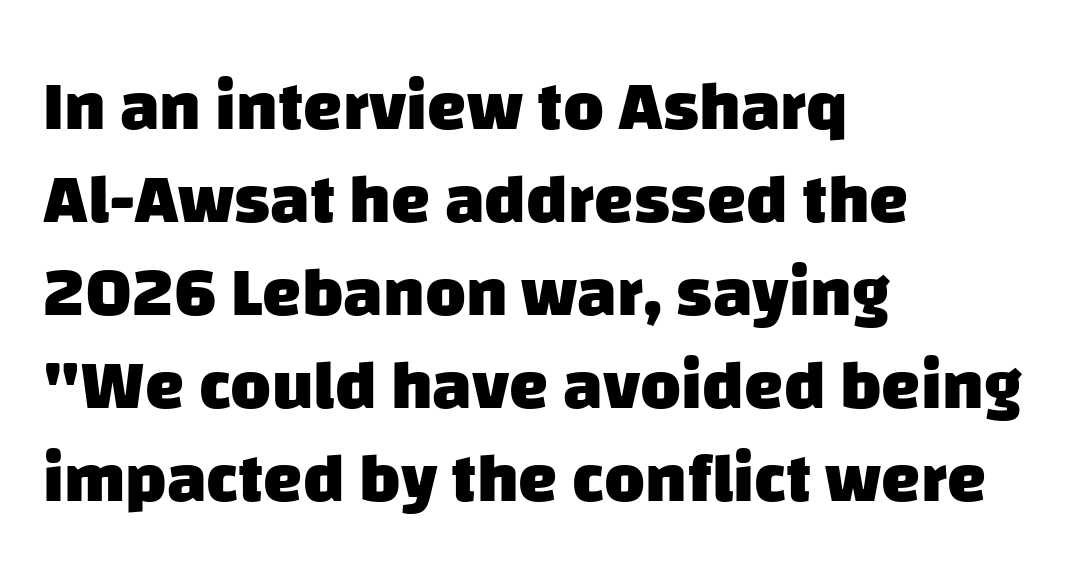
{"serif": "no", "bold": "yes", "weight": "heavy", "width": "normal", "stroke_contrast": "low", "x_height": "large", "monospaced": "no", "underline": "no", "align": "left", "line_spacing": "normal", "line_spacing_ratio": 1.33, "letter_spacing": "normal", "letter_spacing_em": 0.0, "glyph_px": 70}
